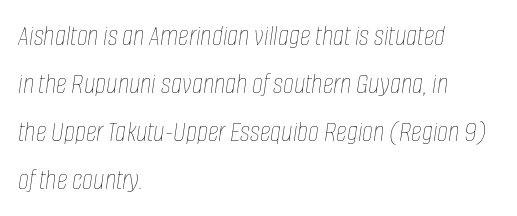
The image shows 30 px thin, condensed type, italic (leaning right); set left-aligned, normal line spacing (1.6x), normal letter spacing, not underlined; low stroke contrast and a large x-height.
